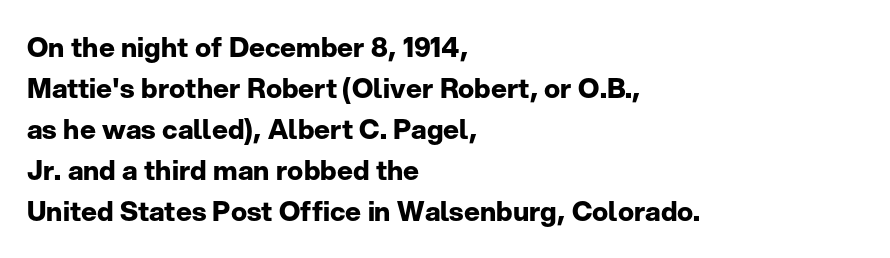
Line beginnings align vertically; line endings do not. Between one letter and the next there's only the usual sliver of space. Notice how descenders clear the ascenders below comfortably — that's standard leading. Does the lettering tilt? It doesn't — this is upright. Letters rest on an invisible, unmarked baseline.
